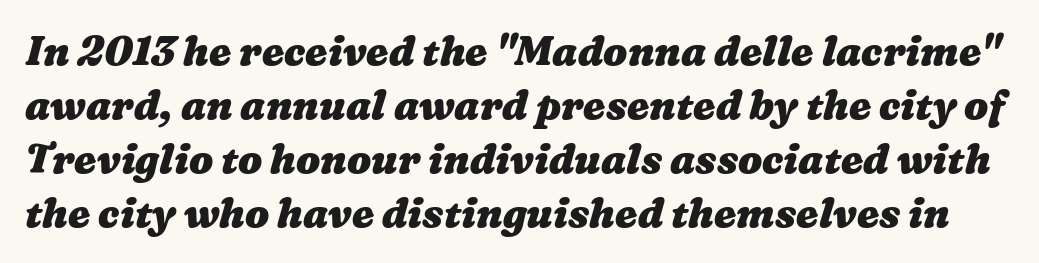
The image shows 40 px heavy, wide type; set normal line spacing (1.35x), normal letter spacing, not underlined; medium stroke contrast and a medium x-height.
